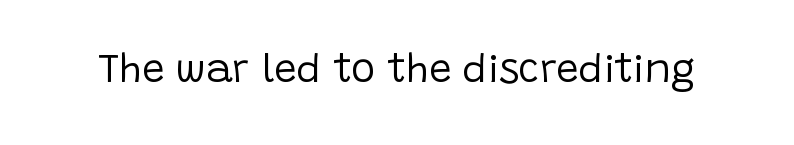
Here the glyphs are tracked normally, forming tight word shapes. Check the space under the baseline: it is left empty. These lines are rendered in a variable-pitch font. The text was rendered using a sans face with plain stroke endings. The specimen reads as upright at a glance. Vertical stems look standard width or narrower in stroke.
